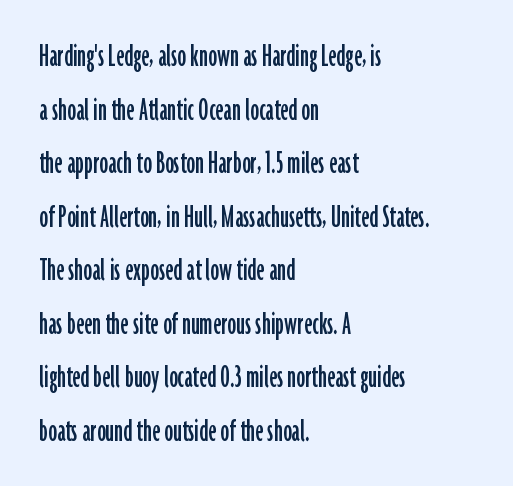
Between one letter and the next there's only the usual sliver of space. A typesetter would call this proportional, since set widths differ per character. Teacher's note: observe the even left margin — that is flush-left alignment. A normal amount of white space separates one row of letters from the next. Each row of text sits above clean, open space.
